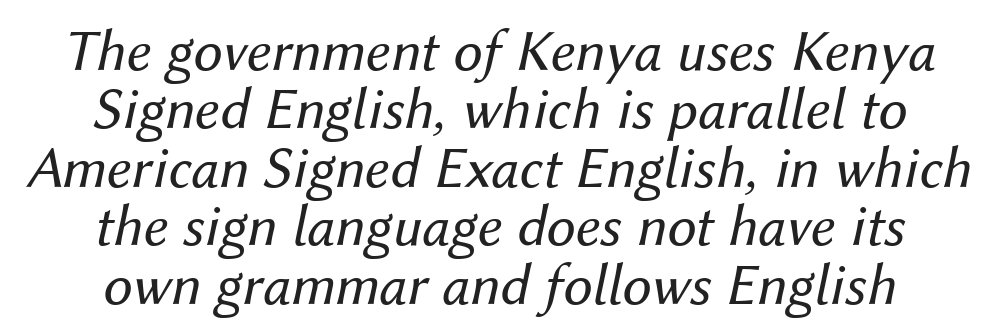
Tightly led — the rows are bunched. It's the slanting kind of type. Only glyphs here, with clear space below each row. Is the block centered? Yes — each line is placed symmetrically about the middle. The typeface has the unassuming heft of standard copy or less. Character widths vary here, with narrow letters taking less room than wide ones.
